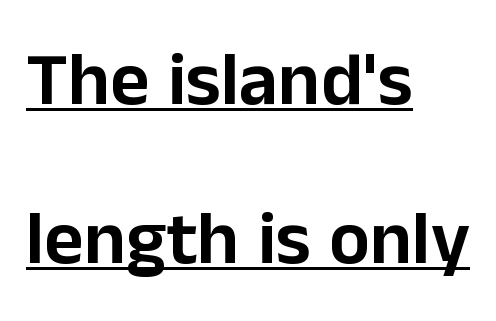
The image shows 76 px sans-serif type, upright; set left-aligned, loose line spacing (2.09x), normal letter spacing, underlined; low stroke contrast and a medium x-height.
